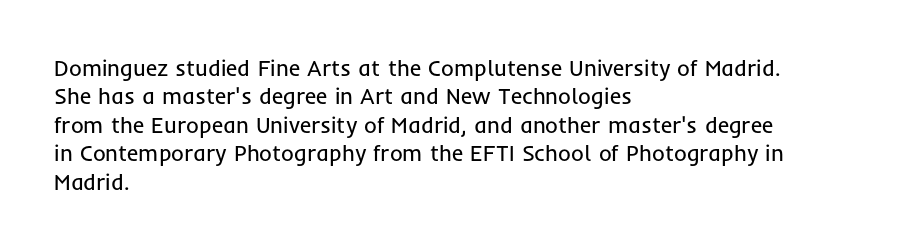
{"italic": "no", "bold": "no", "underline": "no", "align": "left", "line_spacing": "normal", "line_spacing_ratio": 1.29, "letter_spacing": "normal", "letter_spacing_em": 0.0, "glyph_px": 22}
